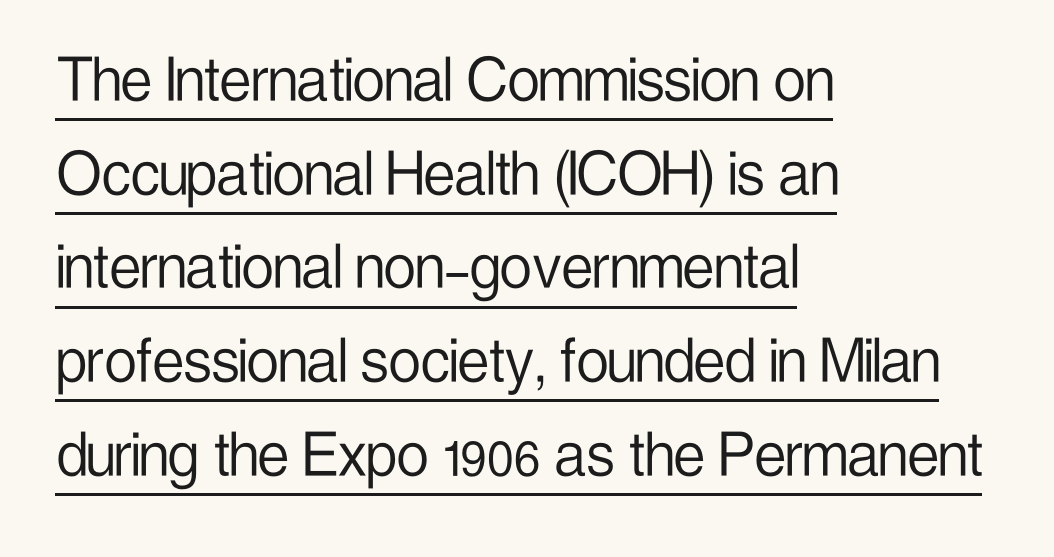
Q: Is the text bold? A: No.
Q: Is the text italic (slanted)? A: No, it is upright.
Q: Is the typeface a serif or a sans-serif typeface? A: Sans-serif.
Q: Is the text underlined? A: Yes.
Q: How is the paragraph aligned? A: Left-aligned.
Q: Is the spacing between letters normal or unusually wide? A: Normal.
Q: Is the spacing between lines tight, normal or loose? A: Normal.
Q: Width (condensed, normal, or wide)? A: Condensed.
Q: Stroke contrast? A: Low.
Q: x-height? A: Medium.
Q: Monospaced? A: No.
